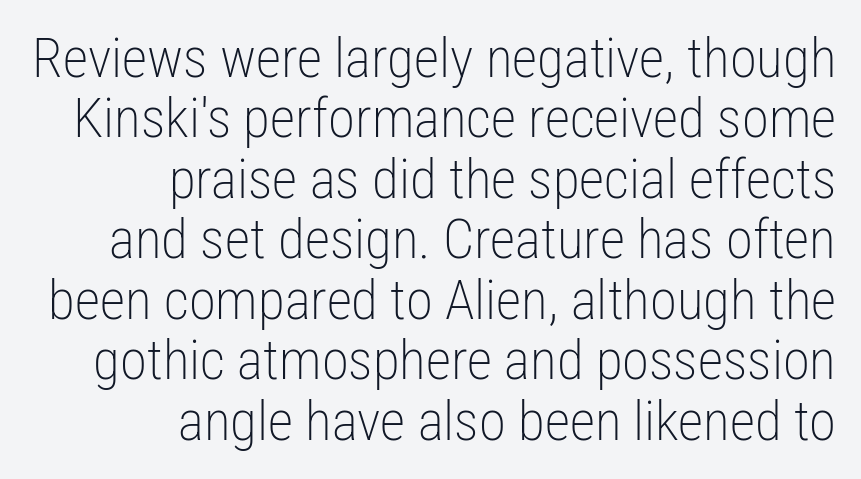
Q: Is the text bold? A: No.
Q: Is the text italic (slanted)? A: No, it is upright.
Q: Is the typeface a serif or a sans-serif typeface? A: Sans-serif.
Q: Is the text underlined? A: No.
Q: How is the paragraph aligned? A: Right-aligned.
Q: Is the spacing between letters normal or unusually wide? A: Normal.
Q: Is the spacing between lines tight, normal or loose? A: Tight.
Q: Width (condensed, normal, or wide)? A: Condensed.
Q: Stroke contrast? A: Low.
Q: x-height? A: Medium.
Q: Monospaced? A: No.
